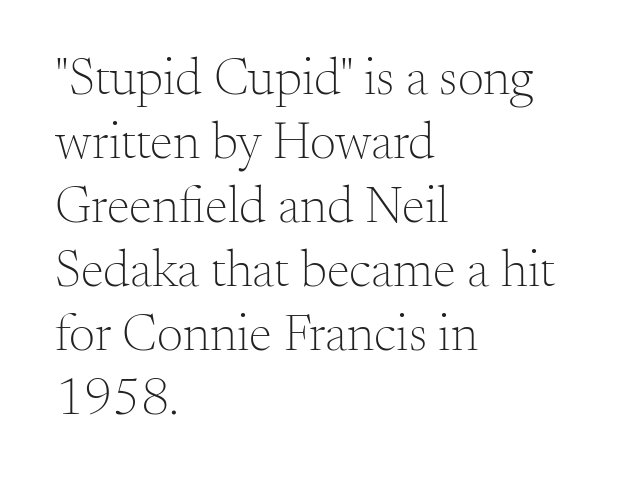
{"serif": "yes", "italic": "no", "bold": "no", "weight": "light", "width": "normal", "stroke_contrast": "medium", "x_height": "small", "monospaced": "no", "underline": "no", "align": "left", "line_spacing_ratio": 1.23, "letter_spacing": "normal", "letter_spacing_em": 0.0, "glyph_px": 52}
